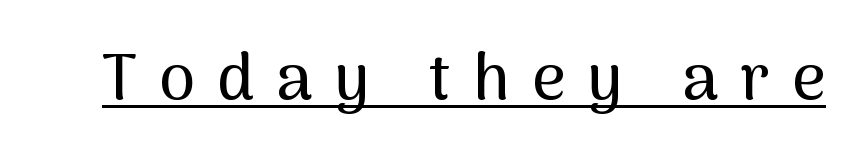
Q: Is the text italic (slanted)? A: No, it is upright.
Q: Is the typeface a serif or a sans-serif typeface? A: Sans-serif.
Q: Is the text underlined? A: Yes.
Q: Is the spacing between letters normal or unusually wide? A: Unusually wide.
Q: Width (condensed, normal, or wide)? A: Normal.
Q: Stroke contrast? A: Medium.
Q: x-height? A: Medium.
Q: Monospaced? A: No.
